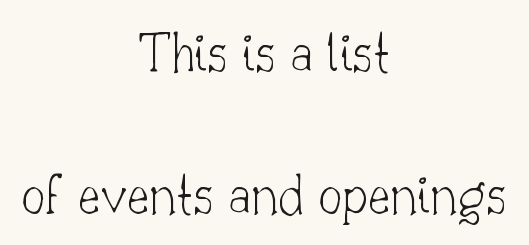
Posture: upright roman. The rendering uses natural spacing where letterforms have individual widths. Airy leading. Tracking value appears to be zero — textbook default spacing.
